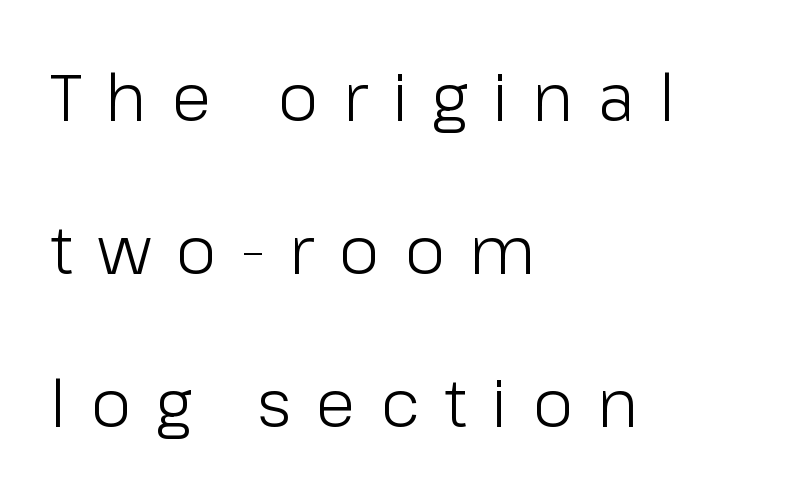
The image shows 66 px light sans-serif type, upright; set left-aligned, loose line spacing (2.32x), unusually wide letter spacing (+0.37 em), not underlined; low stroke contrast and a medium x-height.
